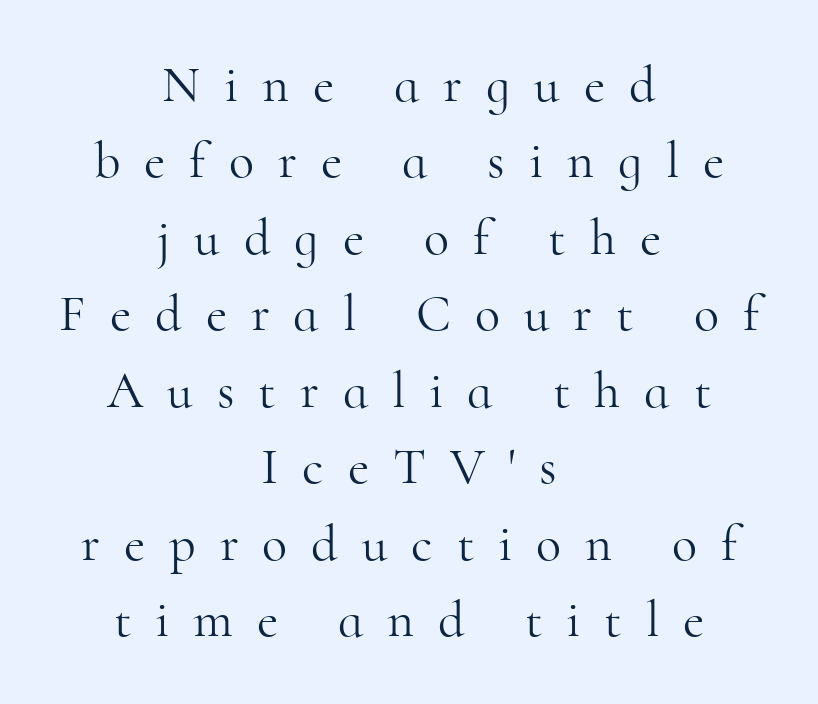
Q: Is the text bold? A: No.
Q: Is the text italic (slanted)? A: No, it is upright.
Q: Is the typeface a serif or a sans-serif typeface? A: Serif.
Q: Is the text underlined? A: No.
Q: How is the paragraph aligned? A: Centered.
Q: Is the spacing between letters normal or unusually wide? A: Unusually wide.
Q: Is the spacing between lines tight, normal or loose? A: Normal.
Q: Width (condensed, normal, or wide)? A: Normal.
Q: Stroke contrast? A: High.
Q: x-height? A: Small.
Q: Monospaced? A: No.
